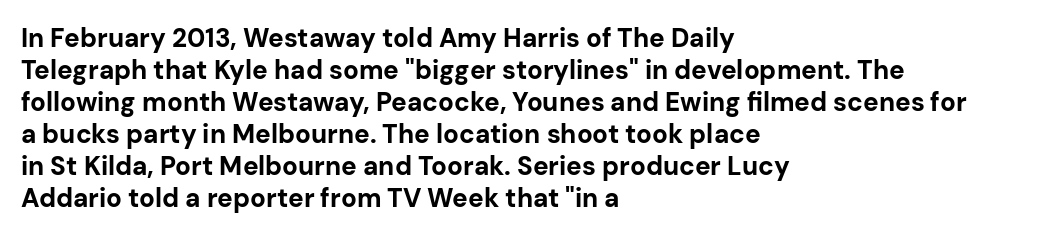
Q: Is the text bold? A: Yes.
Q: Is the text italic (slanted)? A: No, it is upright.
Q: Is the text underlined? A: No.
Q: How is the paragraph aligned? A: Left-aligned.
Q: Is the spacing between letters normal or unusually wide? A: Normal.
